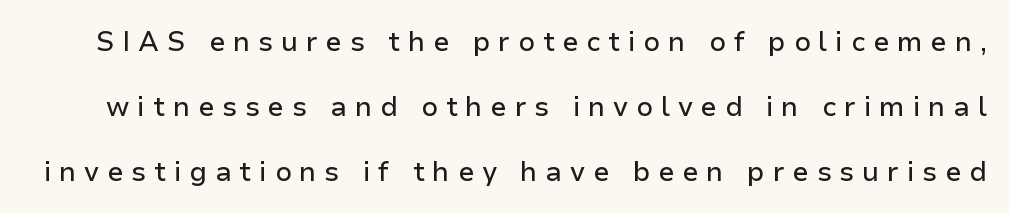
Just letters on the line, the space beneath them empty. A typesetter would mark this as roman, not italic. Baseline-to-baseline distance is far greater than the letter height. Students, note that the glyphs here are deliberately spaced far apart.
